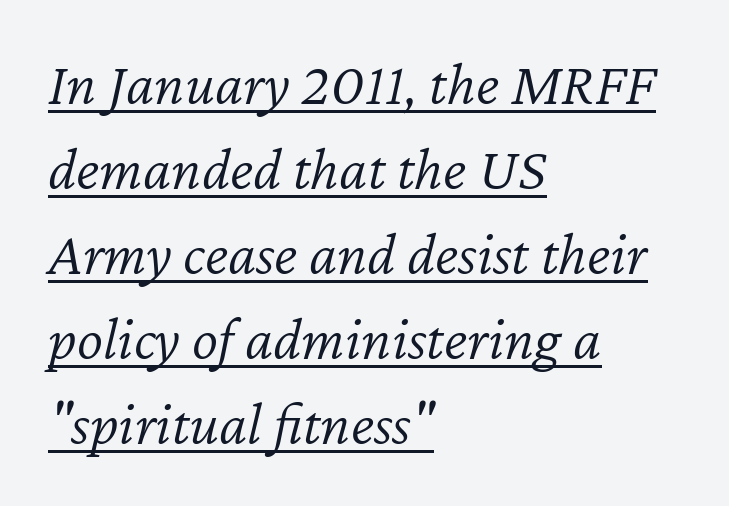
The image shows 62 px light type, italic (leaning right); set left-aligned, normal line spacing (1.37x), normal letter spacing, underlined; low stroke contrast and a medium x-height.
